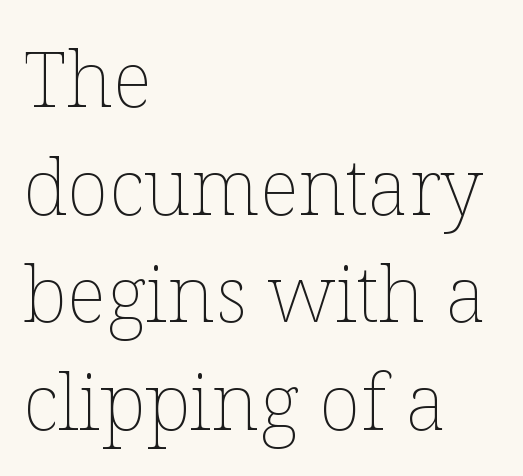
This is roman type, the default non-slanted kind. Is this a fixed-width face? No — the glyphs have proportional, varying widths. Weight class: somewhere from thin through regular. Unmarked baselines from the first word to the last.
